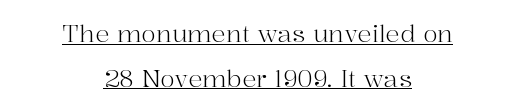
This reads as an unemphasized weight, regular at the heaviest. Rendered with straight, roman letterforms. How are the letters spaced? Ordinarily, with no added tracking. The sample's only ornament is a line tracing under the words.
